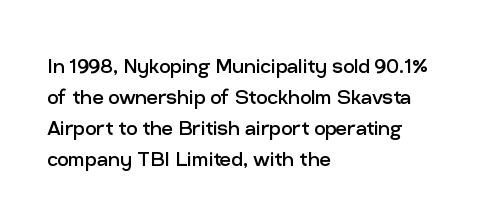
The image shows 25 px text type, upright; set left-aligned, line spacing 1.24x, normal letter spacing, not underlined.
